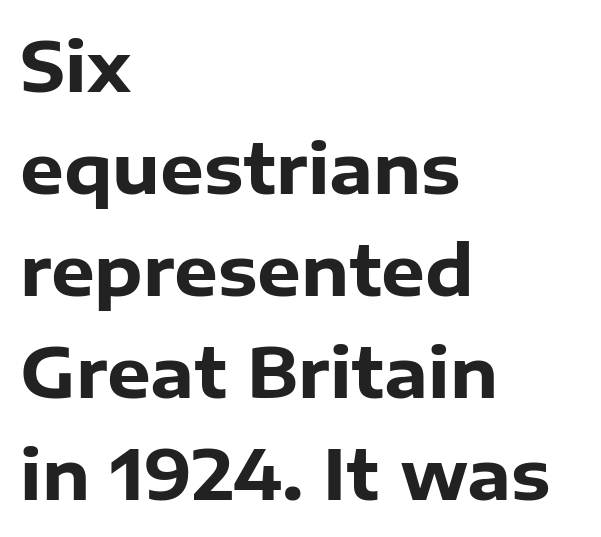
No feet cap the strokes, marking this as sans-serif type. Plain, unruled lines of type. Note the varied advance widths — an 'i' is clearly narrower than an 'm'. Notice how the passage keeps a crisp vertical edge on the left only. If you measured baseline to baseline, you'd find a middling distance.
